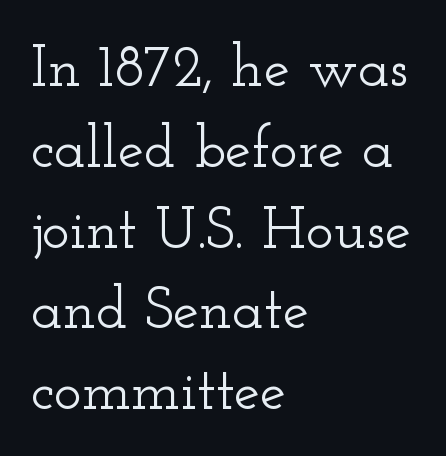
A normal amount of white space separates one row of letters from the next. The typeface chosen for these lines features serifs. The baseline area is clear. This rendering uses left alignment, leaving the right contour irregular. Tall strokes in this sample are plumb rather than angled.
